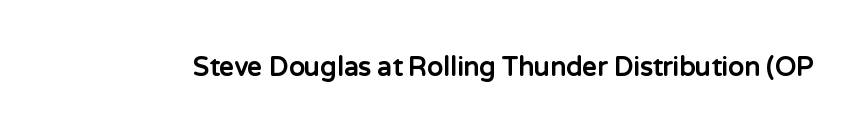
{"italic": "no", "bold": "yes", "underline": "no", "letter_spacing": "normal", "letter_spacing_em": 0.0, "glyph_px": 26}
